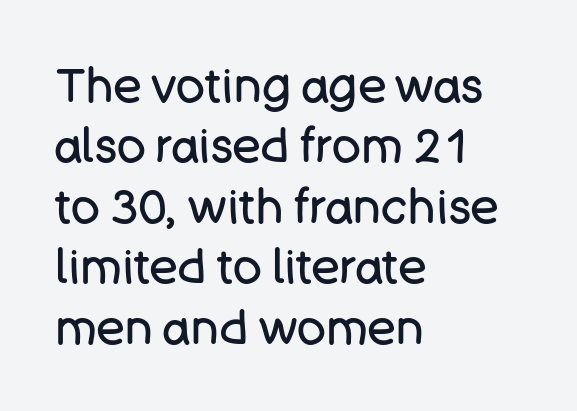
Reading down the column, the eye jumps a familiar distance to each next line. These lines are set flush left with a ragged right edge. The font family rendered here belongs to the sans-serif group. These lines were composed using upright roman letters.
